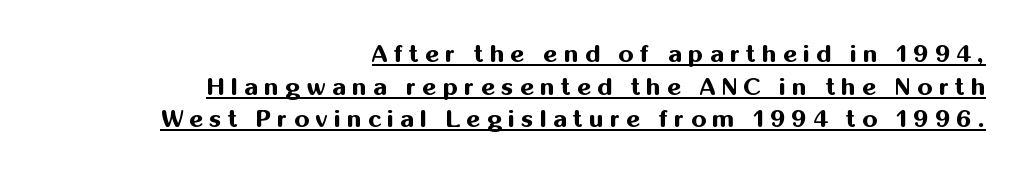
Unlike italic type, these characters show no tilt at all. The glyphs have the mass of a bold cut. The specimen includes a rule beneath the text block's lines. Interline gaps are of average width in this sample. Which margin do the lines hug? The right one — the left edge is uneven.
